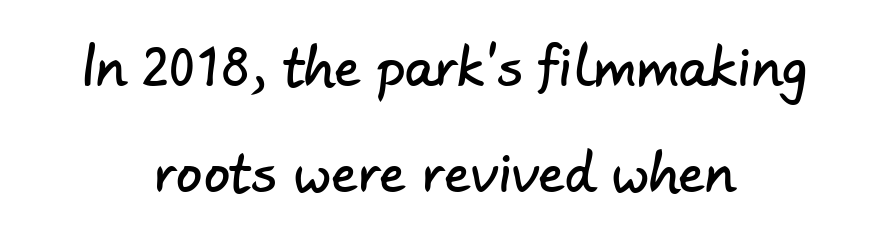
Character widths vary here, with narrow letters taking less room than wide ones. Nothing unusual about the tracking: characters are spaced as the font intends. Check where the strokes stop: nothing finishes them off — pure sans. A student would call this center alignment; a typographer would say set centered. Check the space under the baseline: it is left empty. The vertical gap from one line to the next is large.
